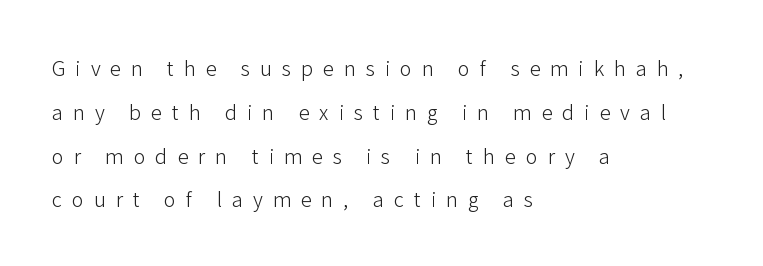
Widely set lines give the paragraph a tall, airy silhouette. Compared with a typical body face, this is equally light or lighter still. Compared with typical body copy, the letter spacing here is much looser. The zone under the glyphs is completely vacant. In CSS terms this would be text-align: left. Is there any slant? The stems are plumb.
